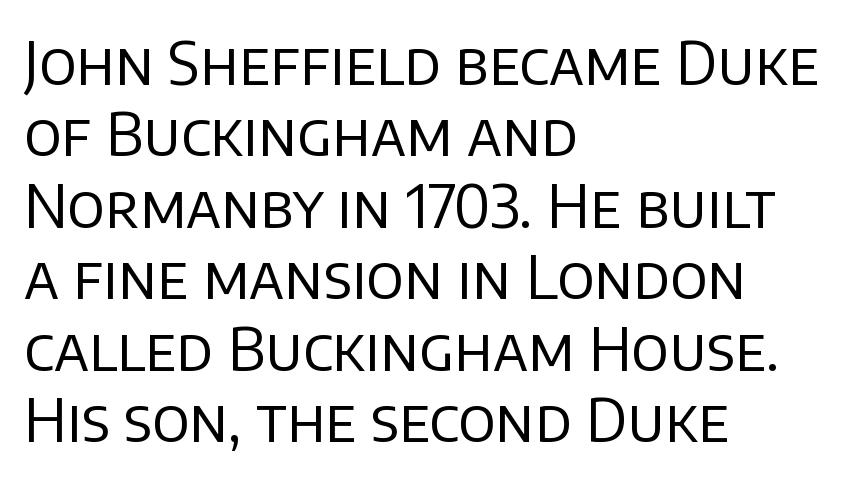
I'd call this a sans setting — the letters go barefoot. Summary of weight: not heavy and not bold. Which margin do the lines hug? The left one — the right edge is uneven. Do the characters align in a grid? No, the font is proportional. The type is set solid horizontally, with unmodified tracking.
